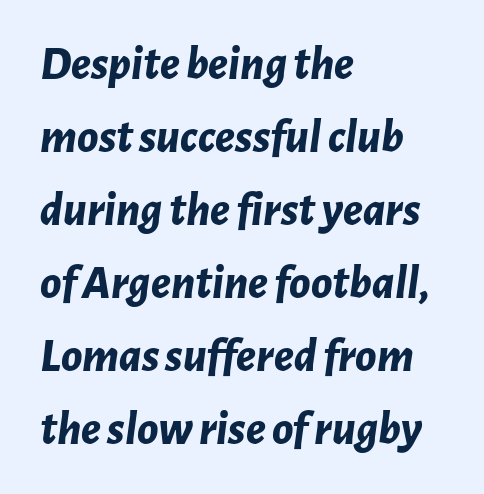
Q: Is the text bold? A: Yes.
Q: Is the text italic (slanted)? A: Yes, it leans right by about 7 degrees.
Q: Is the text underlined? A: No.
Q: How is the paragraph aligned? A: Left-aligned.
Q: Is the spacing between letters normal or unusually wide? A: Normal.
Q: Is the spacing between lines tight, normal or loose? A: Normal.
Q: Width (condensed, normal, or wide)? A: Normal.
Q: Stroke contrast? A: Low.
Q: x-height? A: Medium.
Q: Monospaced? A: No.
